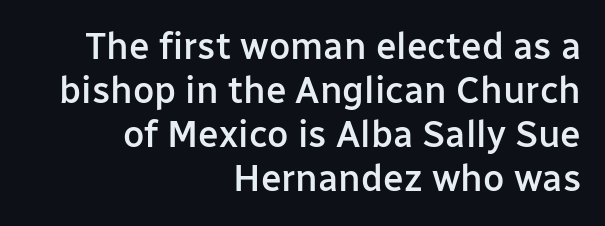
Q: Is the text bold? A: Semi-bold.
Q: Is the text italic (slanted)? A: No, it is upright.
Q: Is the typeface a serif or a sans-serif typeface? A: Sans-serif.
Q: Is the text underlined? A: No.
Q: How is the paragraph aligned? A: Right-aligned.
Q: Is the spacing between letters normal or unusually wide? A: Normal.
Q: Width (condensed, normal, or wide)? A: Normal.
Q: Stroke contrast? A: Low.
Q: x-height? A: Medium.
Q: Monospaced? A: No.
